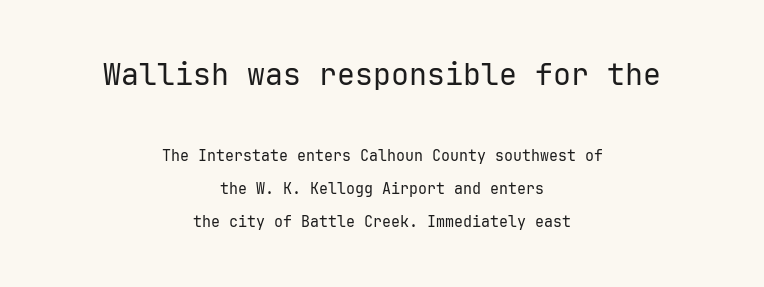
{"serif": "no", "italic": "no", "bold": "no", "weight": "regular", "width": "normal", "stroke_contrast": "low", "x_height": "medium", "underline": "no", "align": "center", "line_spacing": "loose", "line_spacing_ratio": 2.22, "letter_spacing": "normal", "letter_spacing_em": 0.0, "larger_block": "first", "size_ratio": 2.0, "glyph_px": 30}
